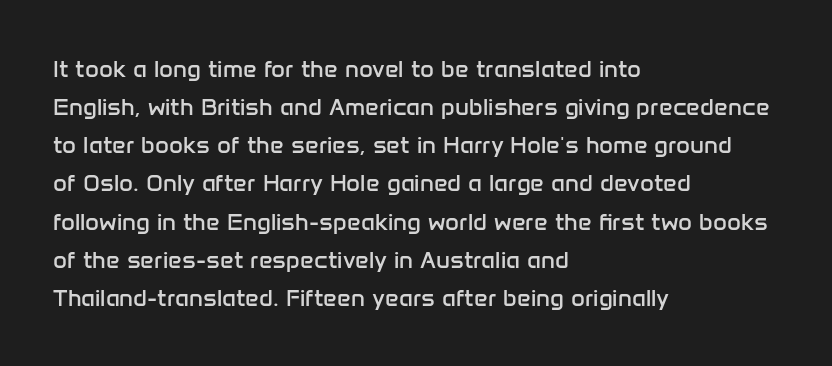
Q: Is the text bold? A: No.
Q: Is the text italic (slanted)? A: No, it is upright.
Q: Is the text underlined? A: No.
Q: How is the paragraph aligned? A: Left-aligned.
Q: Is the spacing between letters normal or unusually wide? A: Normal.
Q: Is the spacing between lines tight, normal or loose? A: Normal.
